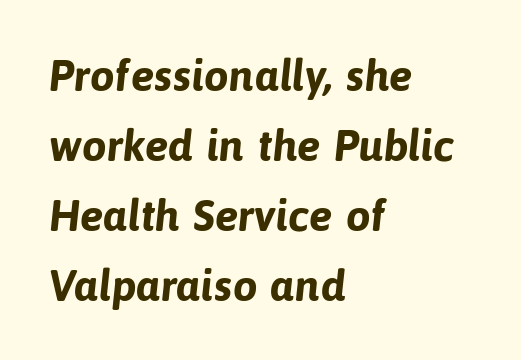
Q: Is the text bold? A: Yes.
Q: Is the typeface a serif or a sans-serif typeface? A: Sans-serif.
Q: Is the text underlined? A: No.
Q: How is the paragraph aligned? A: Left-aligned.
Q: Is the spacing between letters normal or unusually wide? A: Normal.
Q: Is the spacing between lines tight, normal or loose? A: Normal.
Q: Width (condensed, normal, or wide)? A: Normal.
Q: Stroke contrast? A: Low.
Q: x-height? A: Medium.
Q: Monospaced? A: No.
